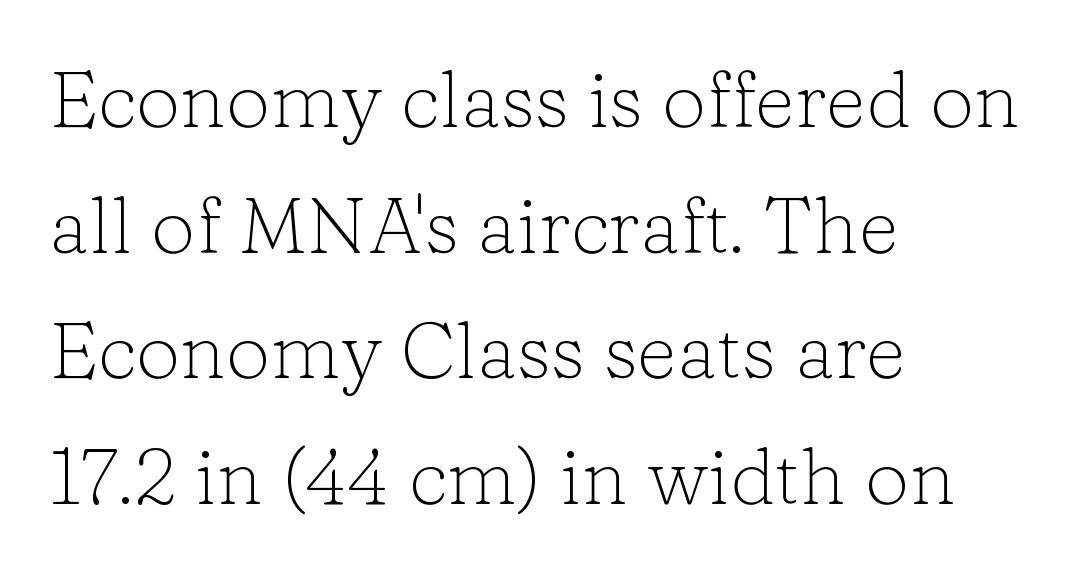
{"serif": "yes", "italic": "no", "bold": "no", "weight": "light", "width": "normal", "stroke_contrast": "low", "x_height": "medium", "monospaced": "no", "underline": "no", "align": "left", "line_spacing": "normal", "line_spacing_ratio": 1.59, "letter_spacing": "normal", "letter_spacing_em": 0.0, "glyph_px": 79}
